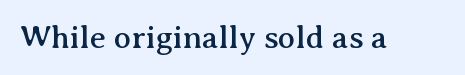
This sample has the flowing, uneven cadence of proportional lettering. Words appear dense and cohesive because spacing is normal. Tall strokes in this sample are plumb rather than angled. Any mark beneath the type? The region is blank. Typographically, this falls in the serif category.
